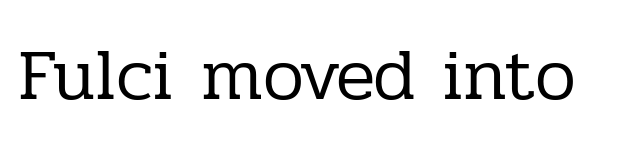
Q: Is the text bold? A: No.
Q: Is the text italic (slanted)? A: No, it is upright.
Q: Is the typeface a serif or a sans-serif typeface? A: Serif.
Q: Is the text underlined? A: No.
Q: Is the spacing between letters normal or unusually wide? A: Normal.
Q: Width (condensed, normal, or wide)? A: Normal.
Q: Stroke contrast? A: Low.
Q: x-height? A: Medium.
Q: Monospaced? A: No.
